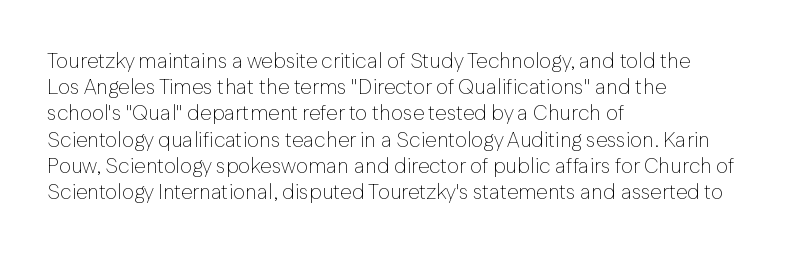
The image shows 21 px text type, upright; set left-aligned, normal line spacing (1.25x), normal letter spacing, not underlined.
